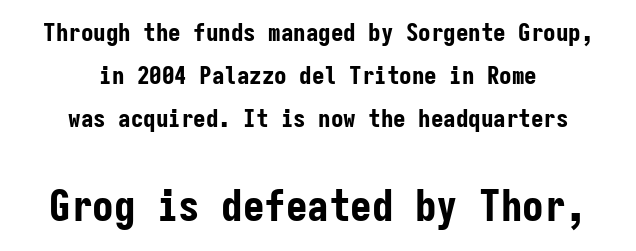
Q: Is the text bold? A: Yes.
Q: Is the text italic (slanted)? A: No, it is upright.
Q: Is the typeface a serif or a sans-serif typeface? A: Sans-serif.
Q: Is the text underlined? A: No.
Q: How is the paragraph aligned? A: Centered.
Q: Is the spacing between letters normal or unusually wide? A: Normal.
Q: Which block of text is set in a larger size, the first (top) or the second (bottom)? A: The second (bottom) one.
Q: Width (condensed, normal, or wide)? A: Condensed.
Q: Stroke contrast? A: Low.
Q: x-height? A: Medium.
Q: Monospaced? A: Yes.
